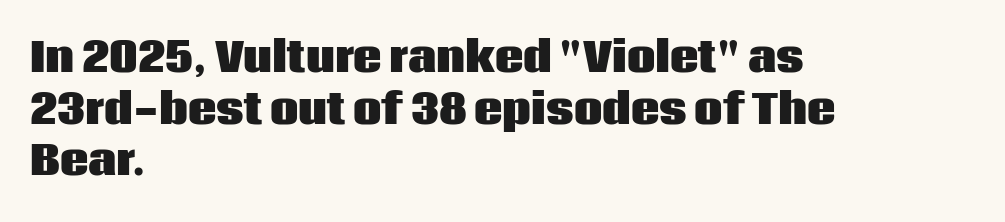
Compared with an ordinary text face, these strokes are far heavier — a full bold. When letters stand straight like this, we call the style roman or upright. A typesetter would call this zero additional tracking. This rendering uses left alignment, leaving the right contour irregular.
